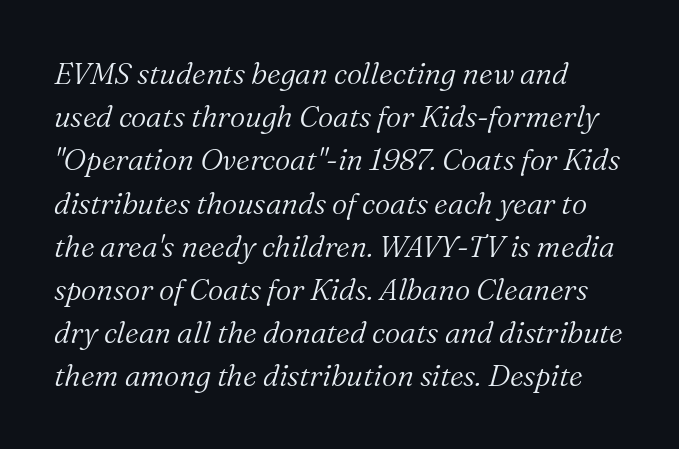
The image shows 30 px light serif type, italic (leaning right); set normal line spacing (1.44x), normal letter spacing, not underlined; medium stroke contrast and a medium x-height.
